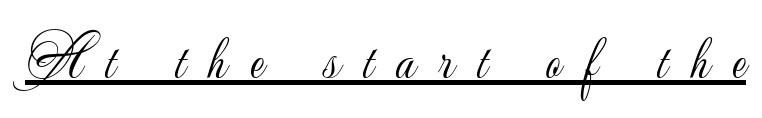
{"serif": "no", "bold": "no", "weight": "light", "width": "normal", "stroke_contrast": "low", "x_height": "small", "monospaced": "no", "underline": "yes", "letter_spacing": "wide", "letter_spacing_em": 0.39, "glyph_px": 60}
